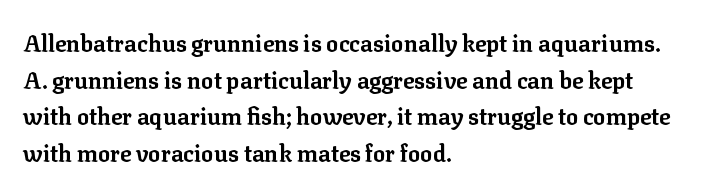
The image shows 23 px bold type, upright; set left-aligned, normal line spacing (1.59x), normal letter spacing, not underlined.
